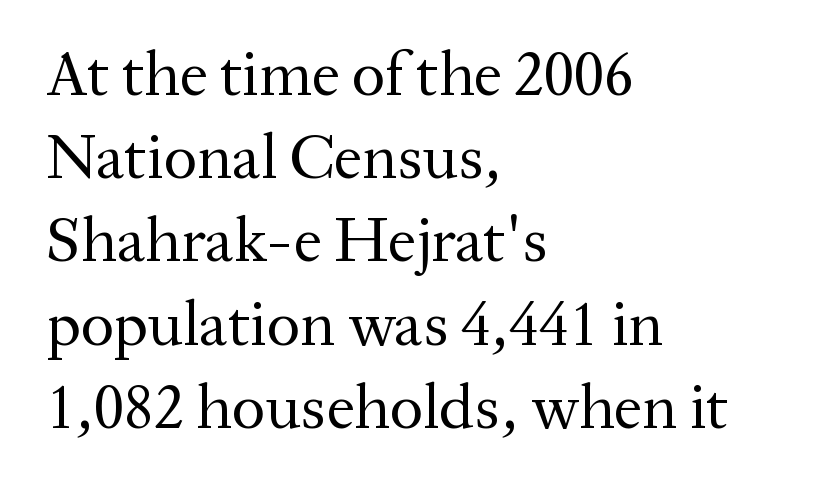
The image shows 64 px regular-weight serif type, upright; set left-aligned, normal line spacing (1.3x), normal letter spacing, not underlined; medium stroke contrast and a medium x-height.
